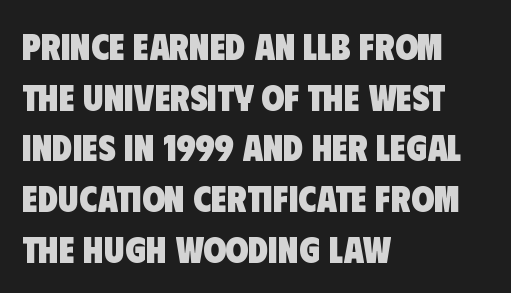
The line texture is even and compact thanks to regular tracking. The type family on display is of the sans-serif kind. The sample has been set heavy, in full bold. Descenders hang freely into open space.
